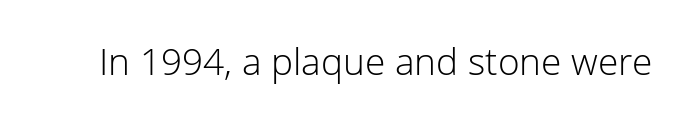
The image shows 37 px light sans-serif type, upright; set normal letter spacing, not underlined; low stroke contrast and a medium x-height.
